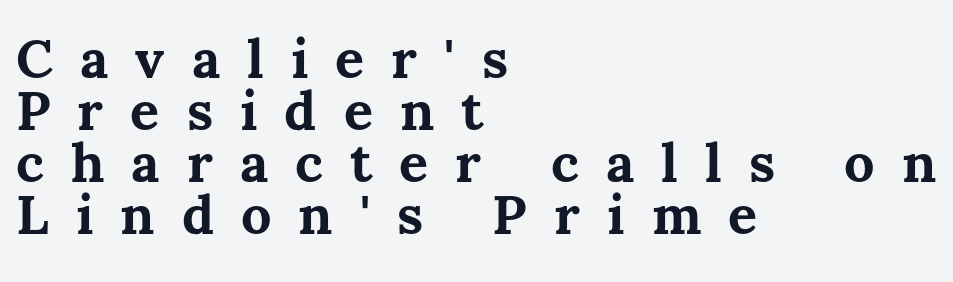
Q: Is the text bold? A: Yes.
Q: Is the text italic (slanted)? A: No, it is upright.
Q: Is the text underlined? A: No.
Q: How is the paragraph aligned? A: Left-aligned.
Q: Is the spacing between letters normal or unusually wide? A: Unusually wide.
Q: Is the spacing between lines tight, normal or loose? A: Tight.
Q: Width (condensed, normal, or wide)? A: Normal.
Q: Stroke contrast? A: Medium.
Q: x-height? A: Medium.
Q: Monospaced? A: No.
